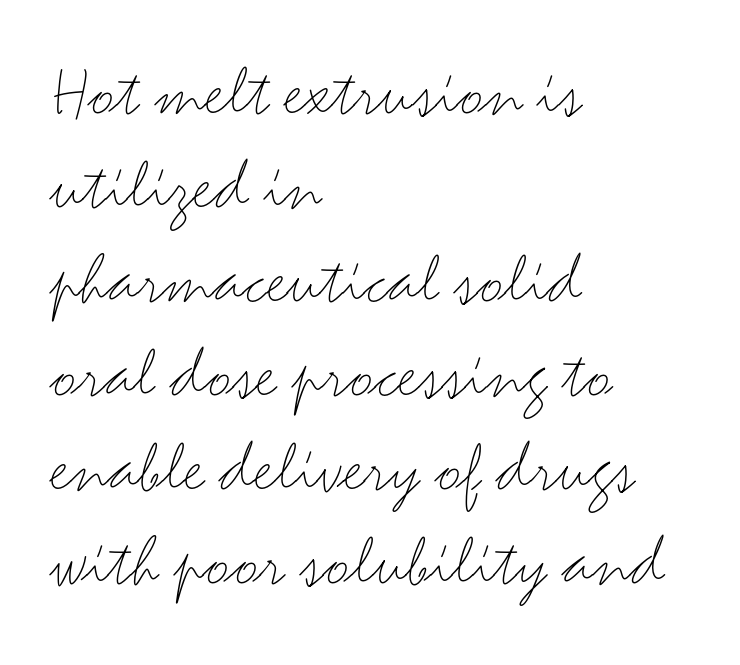
The image shows 74 px light, wide sans-serif type; set left-aligned, normal line spacing (1.27x), normal letter spacing, not underlined; medium stroke contrast and a small x-height.
